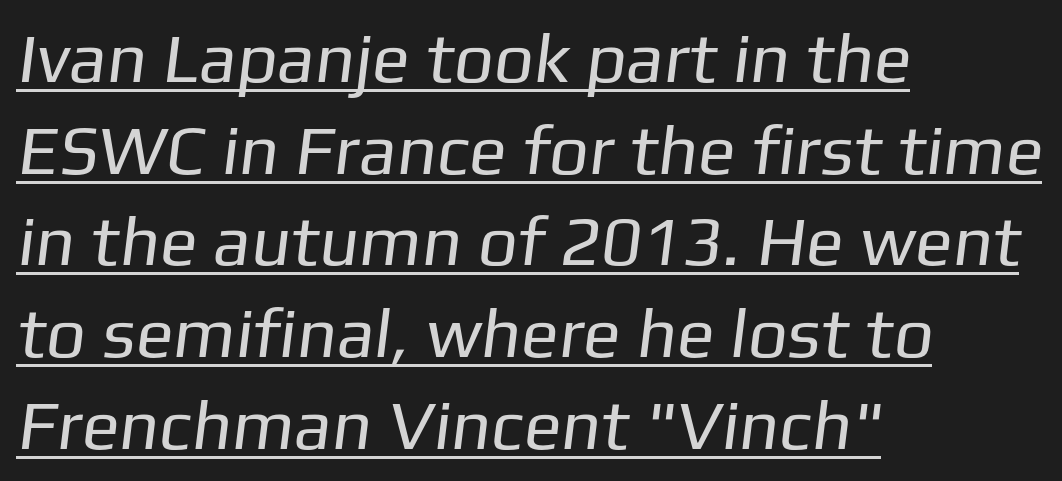
Q: Is the text bold? A: No.
Q: Is the typeface a serif or a sans-serif typeface? A: Sans-serif.
Q: Is the text underlined? A: Yes.
Q: How is the paragraph aligned? A: Left-aligned.
Q: Is the spacing between letters normal or unusually wide? A: Normal.
Q: Is the spacing between lines tight, normal or loose? A: Normal.
Q: Width (condensed, normal, or wide)? A: Normal.
Q: Stroke contrast? A: Low.
Q: x-height? A: Medium.
Q: Monospaced? A: No.
